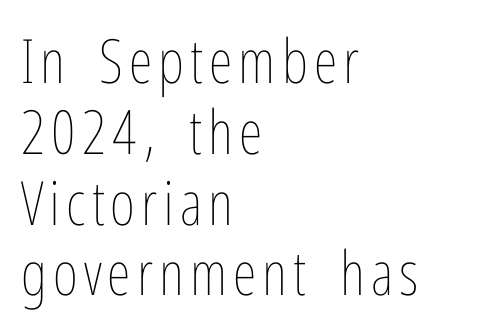
The image shows 61 px thin, condensed type, upright; set left-aligned, line spacing 1.16x, not underlined; low stroke contrast and a medium x-height.
